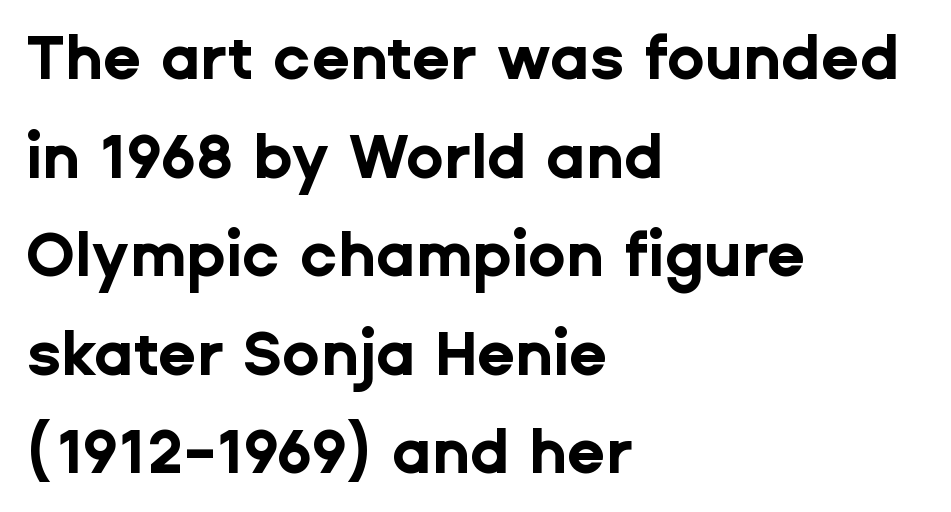
The image shows 62 px bold sans-serif type, upright; set left-aligned, normal line spacing (1.59x), normal letter spacing, not underlined; low stroke contrast and a medium x-height.
